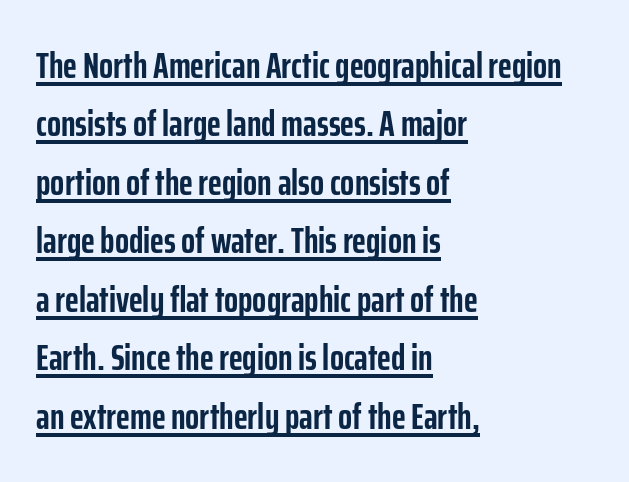
{"serif": "no", "italic": "no", "bold": "yes", "weight": "semibold", "width": "condensed", "stroke_contrast": "low", "x_height": "medium", "monospaced": "no", "underline": "yes", "align": "left", "line_spacing": "normal", "line_spacing_ratio": 1.58, "letter_spacing": "normal", "letter_spacing_em": 0.0, "glyph_px": 37}
